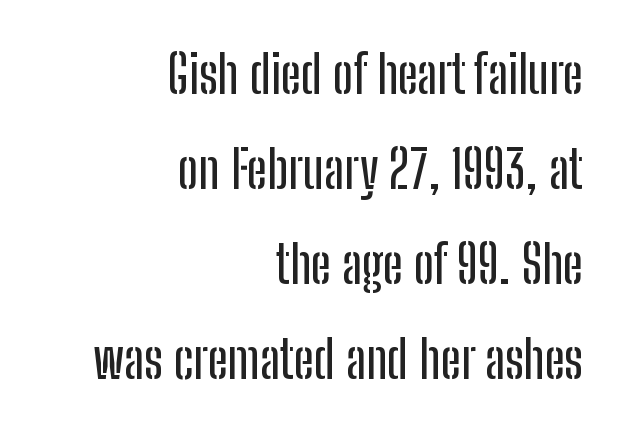
Posture: vertical. Note the varied advance widths — an 'i' is clearly narrower than an 'm'. Type without underlining. You can tell from the bare stems that sans-serif type was used.
